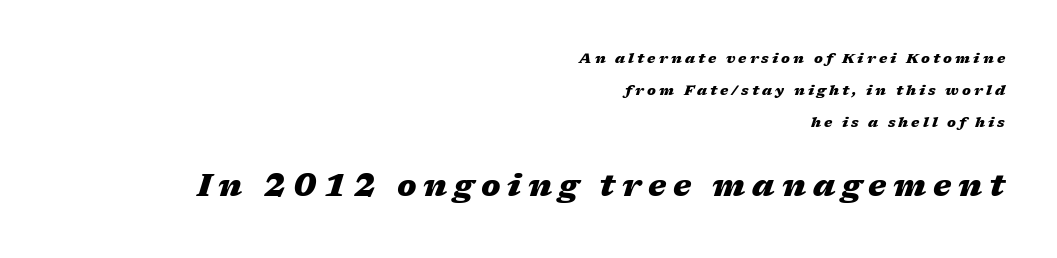
Each letter keeps its own natural width here, so spacing adapts to shape. Set as a true bold cut, around the 700 mark. Letter spacing: wide. Reading top to bottom, the characters get bigger at the block break. How would I describe the line gaps? Wide and relaxed. Line endings align vertically; line beginnings do not.
